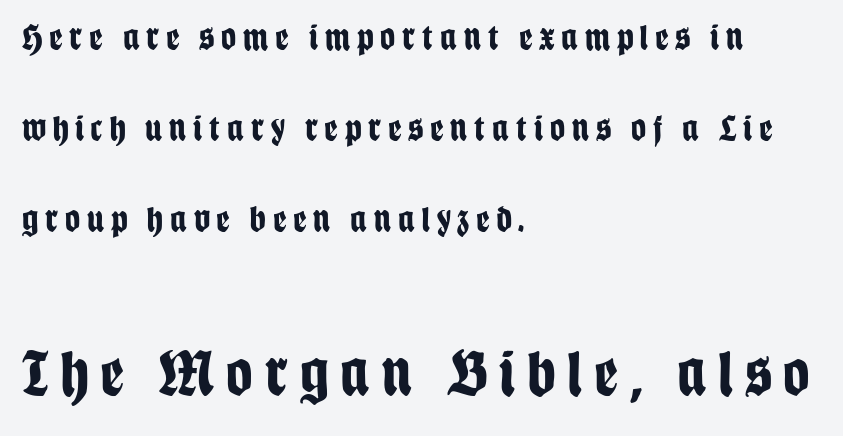
The image shows 65 px bold, condensed sans-serif type, upright; set left-aligned, loose line spacing (2.46x), not underlined; the second (bottom) block is 1.76x larger; low stroke contrast and a large x-height.
